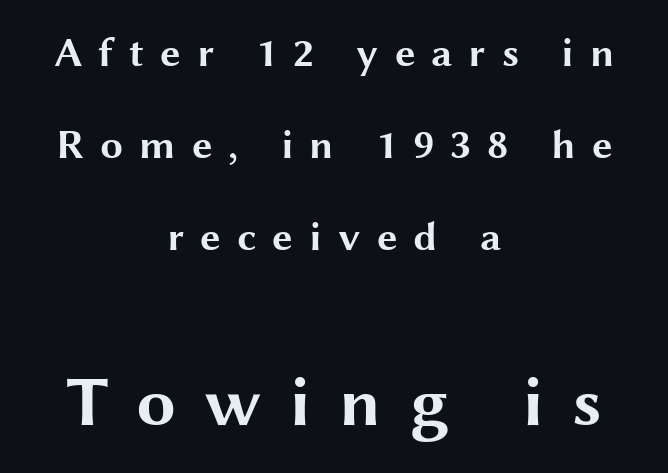
{"serif": "no", "italic": "no", "bold": "yes", "weight": "bold", "width": "wide", "stroke_contrast": "medium", "x_height": "medium", "monospaced": "no", "underline": "no", "align": "center", "line_spacing": "loose", "line_spacing_ratio": 2.24, "letter_spacing": "wide", "letter_spacing_em": 0.39, "larger_block": "second", "size_ratio": 1.73, "glyph_px": 71}
